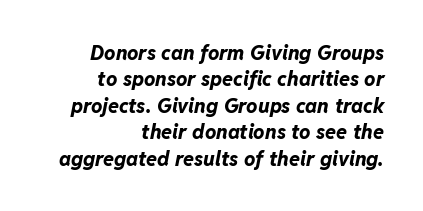
Q: Is the text bold? A: Yes.
Q: Is the text italic (slanted)? A: Yes, it leans right by about 11 degrees.
Q: Is the text underlined? A: No.
Q: How is the paragraph aligned? A: Right-aligned.
Q: Is the spacing between letters normal or unusually wide? A: Normal.
Q: Is the spacing between lines tight, normal or loose? A: Normal.
